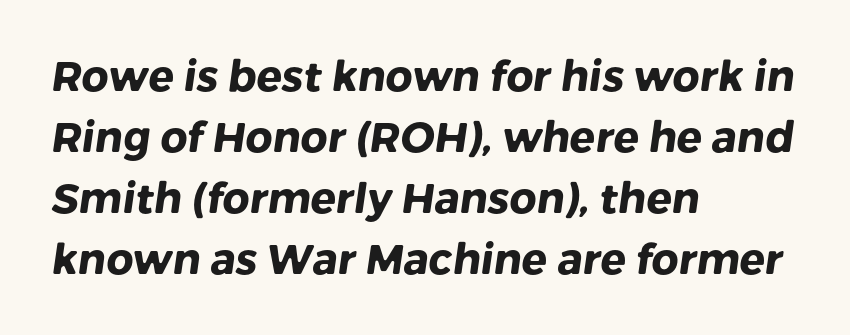
Q: Is the text bold? A: Yes.
Q: Is the typeface a serif or a sans-serif typeface? A: Sans-serif.
Q: Is the text underlined? A: No.
Q: How is the paragraph aligned? A: Left-aligned.
Q: Is the spacing between letters normal or unusually wide? A: Normal.
Q: Is the spacing between lines tight, normal or loose? A: Normal.
Q: Width (condensed, normal, or wide)? A: Normal.
Q: Stroke contrast? A: Low.
Q: x-height? A: Medium.
Q: Monospaced? A: No.
